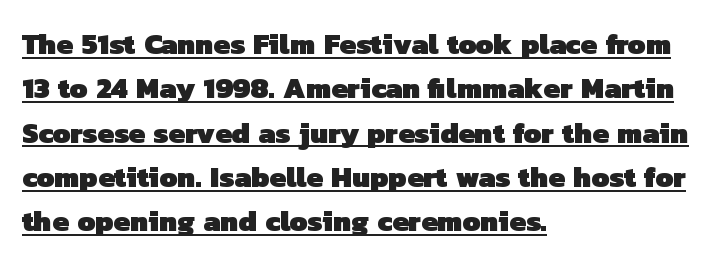
Q: Is the text bold? A: Yes.
Q: Is the typeface a serif or a sans-serif typeface? A: Sans-serif.
Q: Is the text underlined? A: Yes.
Q: How is the paragraph aligned? A: Left-aligned.
Q: Is the spacing between letters normal or unusually wide? A: Normal.
Q: Is the spacing between lines tight, normal or loose? A: Normal.
Q: Width (condensed, normal, or wide)? A: Normal.
Q: Stroke contrast? A: Low.
Q: x-height? A: Medium.
Q: Monospaced? A: No.
